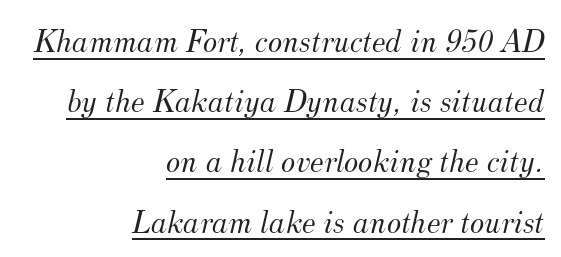
Q: Is the text bold? A: No.
Q: Is the text italic (slanted)? A: Yes, it leans right by about 12 degrees.
Q: Is the typeface a serif or a sans-serif typeface? A: Serif.
Q: Is the text underlined? A: Yes.
Q: How is the paragraph aligned? A: Right-aligned.
Q: Is the spacing between letters normal or unusually wide? A: Normal.
Q: Width (condensed, normal, or wide)? A: Normal.
Q: Stroke contrast? A: Medium.
Q: x-height? A: Small.
Q: Monospaced? A: No.
